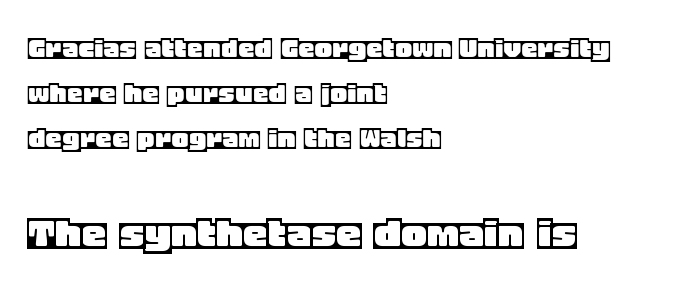
Just letters on the line, the space beneath them empty. Bigger letters appear in the bottom chunk; the top chunk is reduced. The paragraph has a hard left edge and a soft right edge. The rendering uses a moderate line-height, typical for paragraphs.
